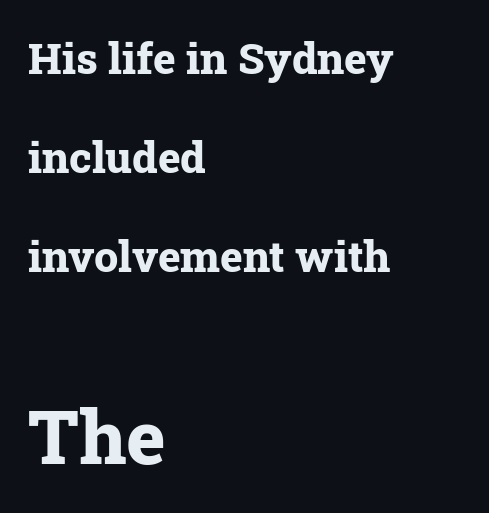
Q: Is the text bold? A: Yes.
Q: Is the text italic (slanted)? A: No, it is upright.
Q: Is the typeface a serif or a sans-serif typeface? A: Serif.
Q: Is the text underlined? A: No.
Q: How is the paragraph aligned? A: Left-aligned.
Q: Is the spacing between letters normal or unusually wide? A: Normal.
Q: Is the spacing between lines tight, normal or loose? A: Loose.
Q: Which block of text is set in a larger size, the first (top) or the second (bottom)? A: The second (bottom) one.
Q: Width (condensed, normal, or wide)? A: Normal.
Q: Stroke contrast? A: Low.
Q: x-height? A: Medium.
Q: Monospaced? A: No.
